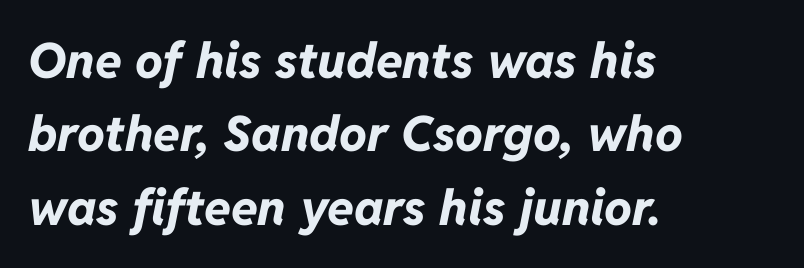
What weight is shown? A full bold with thick strokes. Would a proofreader flag this as italicized? Yes. Summary of vertical rhythm: regular, with standard interline spacing. Horizontal alignment here is leftward, the default for most running prose.
